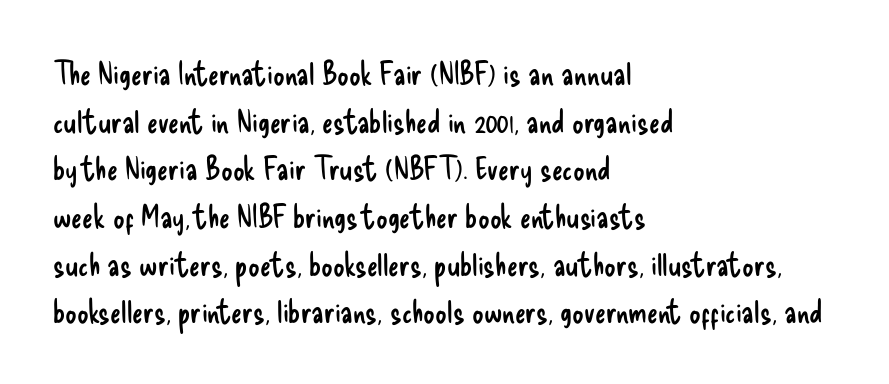
The image shows 32 px regular-weight, condensed sans-serif type, upright; set left-aligned, normal line spacing (1.49x), normal letter spacing, not underlined; low stroke contrast and a small x-height.
